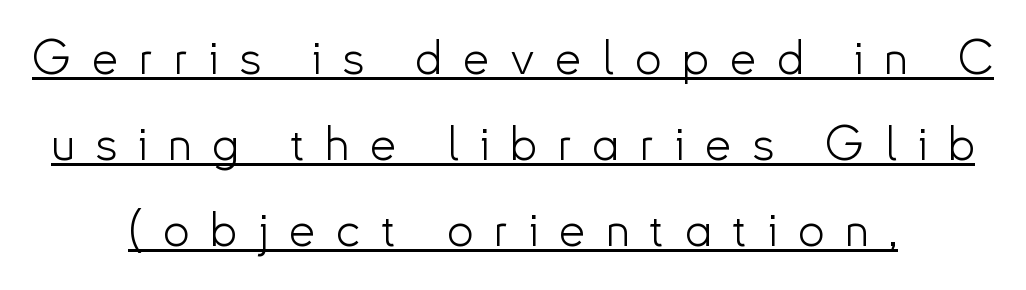
{"serif": "no", "italic": "no", "bold": "no", "weight": "light", "width": "normal", "stroke_contrast": "low", "x_height": "small", "monospaced": "no", "underline": "yes", "align": "center", "line_spacing_ratio": 1.83, "letter_spacing": "wide", "letter_spacing_em": 0.44, "glyph_px": 47}
